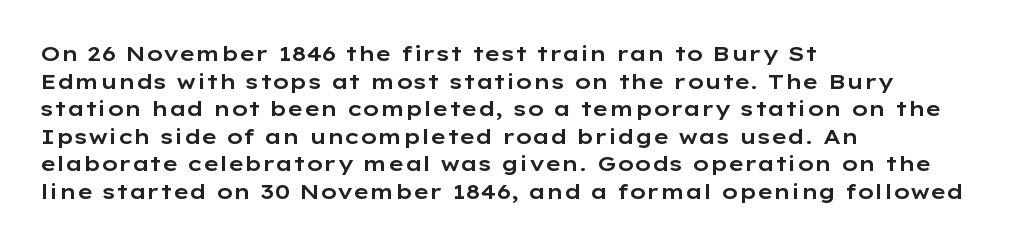
Q: Is the text italic (slanted)? A: No, it is upright.
Q: Is the text underlined? A: No.
Q: How is the paragraph aligned? A: Left-aligned.
Q: Is the spacing between letters normal or unusually wide? A: Normal.
Q: Is the spacing between lines tight, normal or loose? A: Normal.
